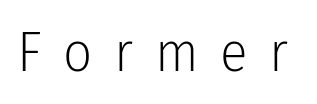
Q: Is the text bold? A: No.
Q: Is the text italic (slanted)? A: No, it is upright.
Q: Is the typeface a serif or a sans-serif typeface? A: Sans-serif.
Q: Is the text underlined? A: No.
Q: Is the spacing between letters normal or unusually wide? A: Unusually wide.
Q: Width (condensed, normal, or wide)? A: Condensed.
Q: Stroke contrast? A: Low.
Q: x-height? A: Medium.
Q: Monospaced? A: No.
